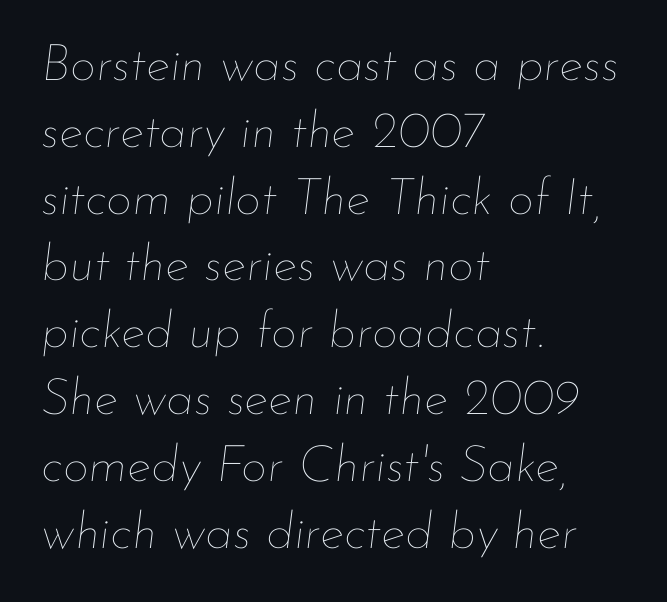
{"italic": "yes", "lean": "right", "slant_degrees": 7, "bold": "no", "weight": "thin", "width": "normal", "stroke_contrast": "low", "x_height": "small", "monospaced": "no", "underline": "no", "align": "left", "line_spacing": "normal", "line_spacing_ratio": 1.31, "letter_spacing": "normal", "letter_spacing_em": 0.0, "glyph_px": 51}
